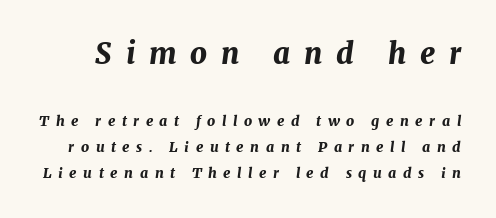
{"italic": "yes", "lean": "right", "slant_degrees": 7, "bold": "yes", "weight": "bold", "width": "normal", "stroke_contrast": "medium", "x_height": "medium", "monospaced": "no", "underline": "no", "line_spacing_ratio": 1.86, "letter_spacing": "wide", "letter_spacing_em": 0.47, "larger_block": "first", "size_ratio": 2.07, "glyph_px": 29}
